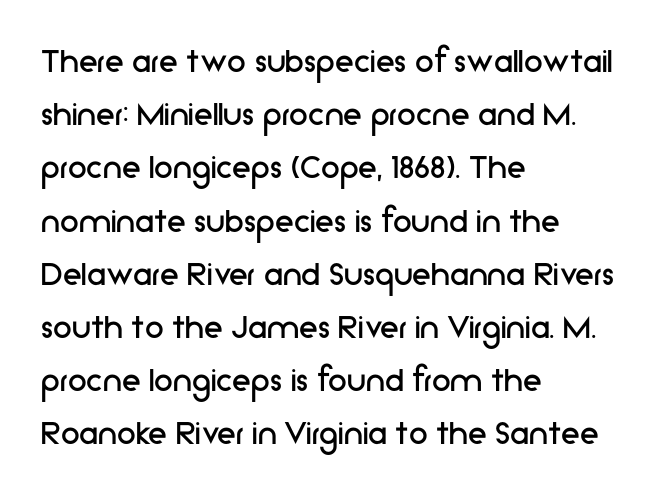
Q: Is the text bold? A: No.
Q: Is the text italic (slanted)? A: No, it is upright.
Q: Is the typeface a serif or a sans-serif typeface? A: Sans-serif.
Q: Is the text underlined? A: No.
Q: How is the paragraph aligned? A: Left-aligned.
Q: Is the spacing between letters normal or unusually wide? A: Normal.
Q: Is the spacing between lines tight, normal or loose? A: Normal.
Q: Width (condensed, normal, or wide)? A: Normal.
Q: Stroke contrast? A: Low.
Q: x-height? A: Medium.
Q: Monospaced? A: No.
